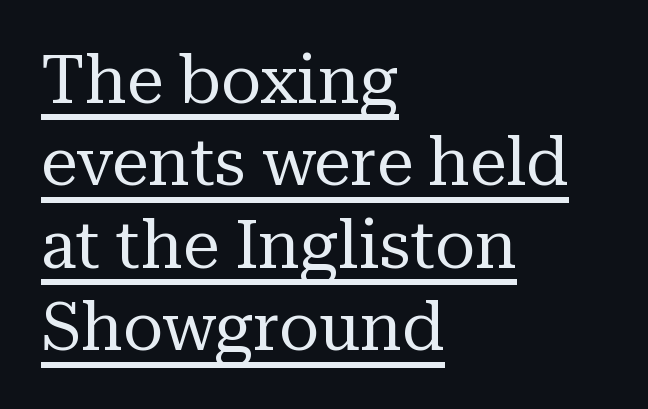
The image shows 66 px regular-weight serif type, upright; set left-aligned, normal line spacing (1.25x), normal letter spacing, underlined; medium stroke contrast and a medium x-height.
